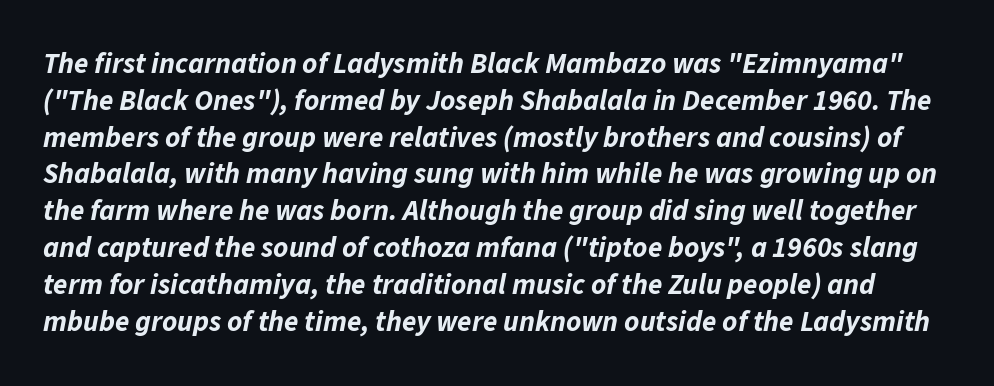
The image shows 29 px bold type, italic (leaning right); set normal line spacing (1.27x), normal letter spacing, not underlined; low stroke contrast and a medium x-height.
